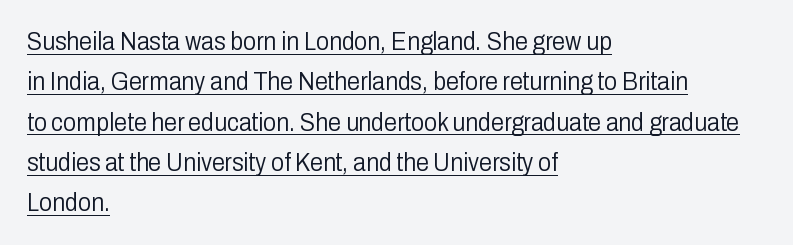
Vertical stems look standard width or narrower in stroke. Looks like someone drew a line under every word here. A normal amount of white space separates one row of letters from the next. One-word summary of the alignment: left. No italicization has been applied; the sample stays upright. In terms of letterspacing, this is plain default setting.
